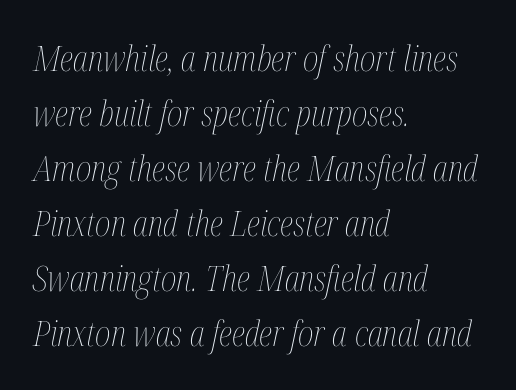
The image shows 35 px thin, condensed type, italic (leaning right); set left-aligned, normal line spacing (1.57x), normal letter spacing, not underlined; medium stroke contrast and a medium x-height.
